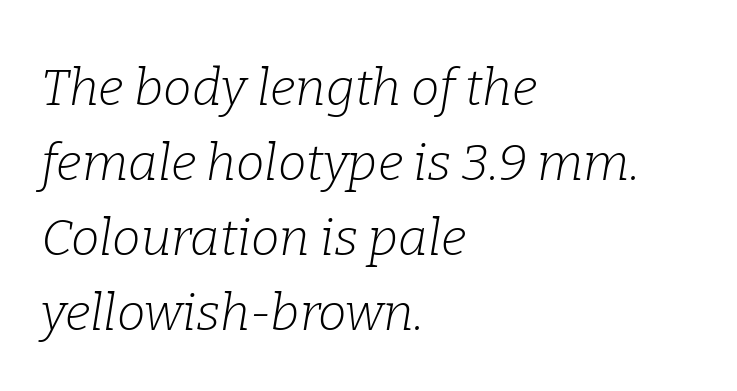
{"serif": "yes", "italic": "yes", "lean": "right", "slant_degrees": 9, "bold": "no", "weight": "light", "width": "normal", "stroke_contrast": "low", "x_height": "medium", "monospaced": "no", "underline": "no", "align": "left", "line_spacing": "normal", "line_spacing_ratio": 1.47, "letter_spacing": "normal", "letter_spacing_em": 0.0, "glyph_px": 51}
